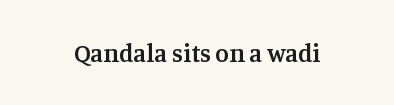
Q: Is the text bold? A: Semi-bold.
Q: Is the text italic (slanted)? A: No, it is upright.
Q: Is the text underlined? A: No.
Q: Is the spacing between letters normal or unusually wide? A: Normal.
